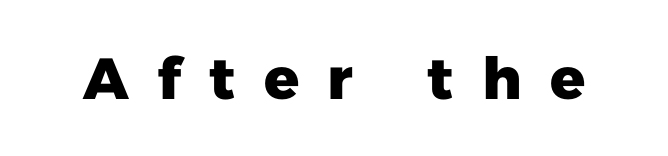
The rendering uses a bold face; every stroke is thick and dark. The tracking jumps out immediately: characters are airy and widely separated. Do the characters align in a grid? No, the font is proportional. A typesetter would label this face a sans.
